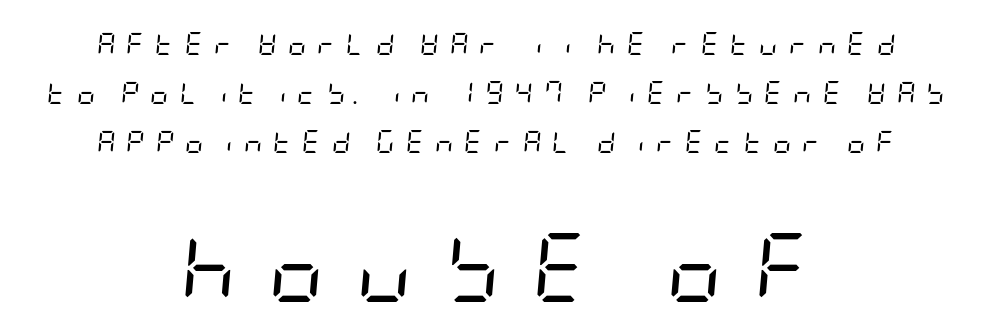
The image shows 69 px regular-weight, condensed type, italic (leaning right); set centered, loose line spacing (2.12x), unusually wide letter spacing (+0.46 em), not underlined; the second (bottom) block is 3.0x larger; low stroke contrast and a large x-height.
